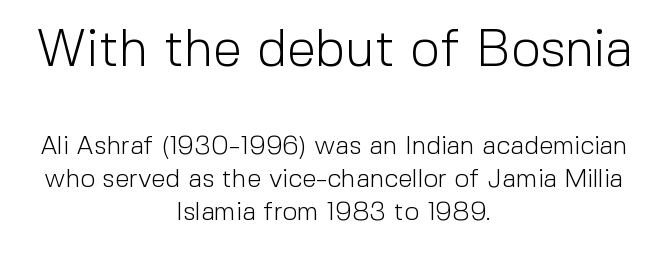
{"serif": "no", "italic": "no", "bold": "no", "weight": "light", "width": "normal", "x_height": "medium", "monospaced": "no", "underline": "no", "align": "center", "line_spacing": "normal", "line_spacing_ratio": 1.26, "letter_spacing": "normal", "letter_spacing_em": 0.0, "larger_block": "first", "size_ratio": 2.0, "glyph_px": 52}
